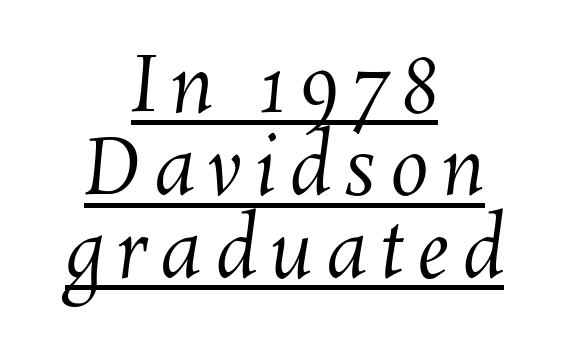
{"bold": "no", "weight": "regular", "width": "normal", "stroke_contrast": "medium", "x_height": "medium", "monospaced": "no", "underline": "yes", "align": "center", "line_spacing": "tight", "line_spacing_ratio": 1.07, "glyph_px": 77}
